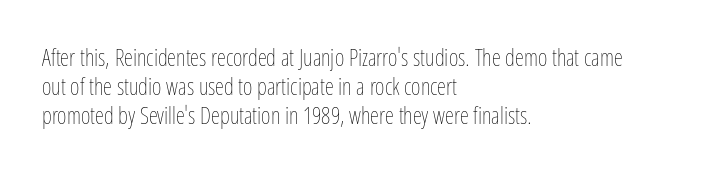
{"italic": "no", "bold": "no", "underline": "no", "align": "left", "line_spacing": "normal", "line_spacing_ratio": 1.27, "letter_spacing": "normal", "letter_spacing_em": 0.0, "glyph_px": 23}
